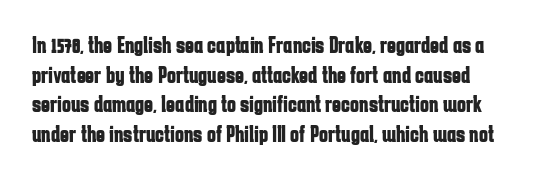
Every character sits straight up, as roman type does. How heavy is the stroke? Heavy — this is a bold. Does extra space separate the letters? No, they use regular spacing. Type without underlining.
